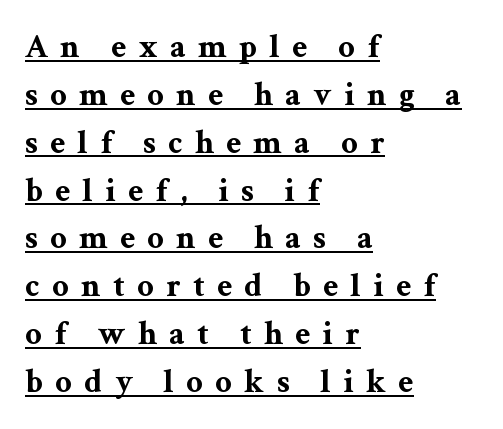
The image shows 33 px bold, wide serif type, upright; set left-aligned, normal line spacing (1.45x), unusually wide letter spacing (+0.37 em), underlined; medium stroke contrast and a medium x-height.
